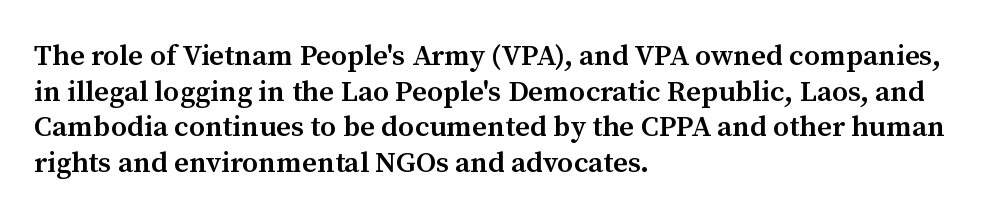
Every stem runs plumb, perpendicular to the baseline. Varying glyph widths throughout — classic text-font behaviour. A fair bit of extra ink — the face is semibold, not bold. The passage is arranged the way most books set body copy — flush left. Check under the words: just untouched page. The rendering shows small feet on the letterforms — a serif design.
